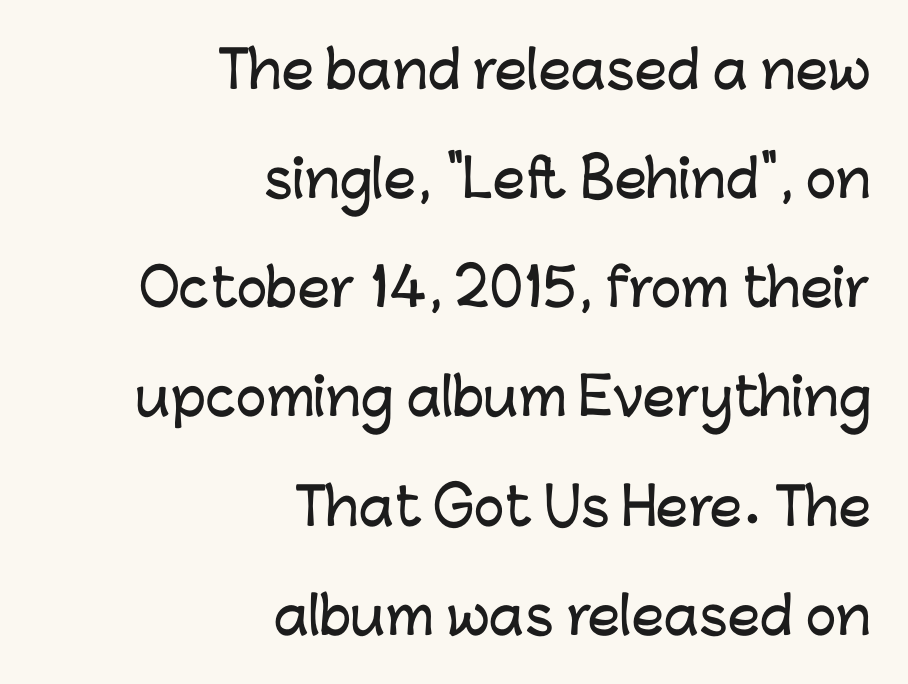
Q: Is the text italic (slanted)? A: No, it is upright.
Q: Is the typeface a serif or a sans-serif typeface? A: Sans-serif.
Q: Is the text underlined? A: No.
Q: How is the paragraph aligned? A: Right-aligned.
Q: Is the spacing between letters normal or unusually wide? A: Normal.
Q: Is the spacing between lines tight, normal or loose? A: Loose.
Q: Width (condensed, normal, or wide)? A: Normal.
Q: Stroke contrast? A: Low.
Q: x-height? A: Medium.
Q: Monospaced? A: No.
